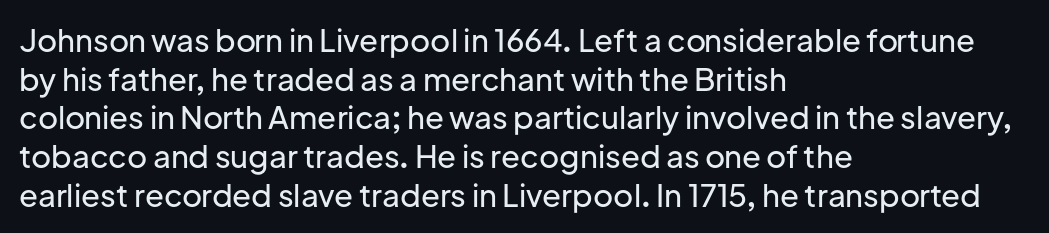
The image shows 31 px sans-serif type, upright; set left-aligned, normal line spacing (1.25x), normal letter spacing, not underlined; low stroke contrast and a medium x-height.
